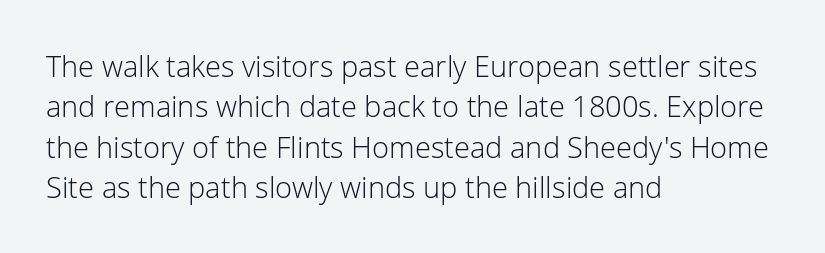
The image shows 29 px light sans-serif type, upright; set left-aligned, normal line spacing (1.39x), normal letter spacing, not underlined; low stroke contrast and a medium x-height.
